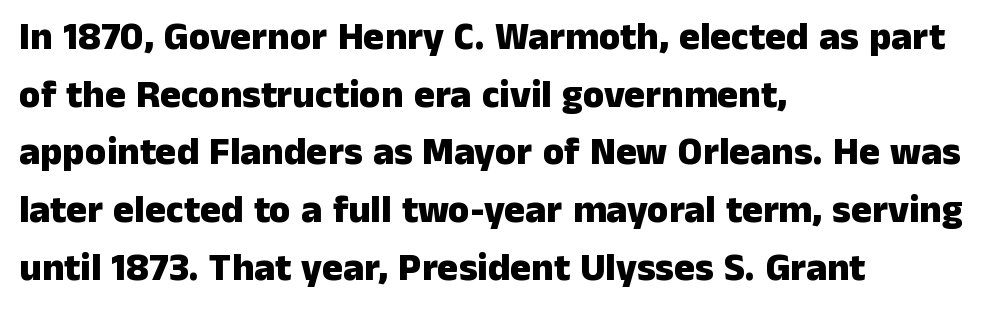
The image shows 39 px heavy sans-serif type, upright; set left-aligned, normal line spacing (1.48x), normal letter spacing, not underlined; low stroke contrast and a medium x-height.
